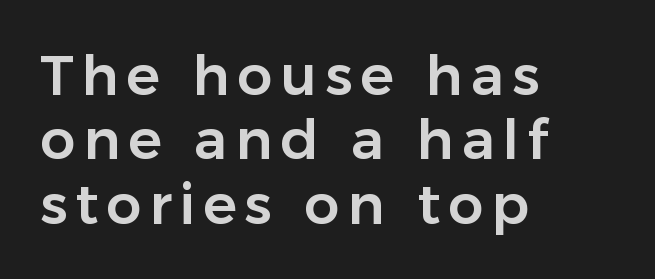
The image shows 56 px sans-serif type, upright; set left-aligned, tight line spacing (1.15x), not underlined; low stroke contrast and a medium x-height.
